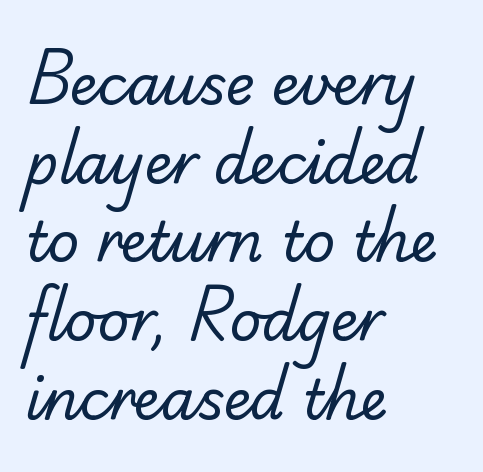
The image shows 55 px regular-weight sans-serif type; set left-aligned, normal line spacing (1.43x), normal letter spacing, not underlined; low stroke contrast and a small x-height.
